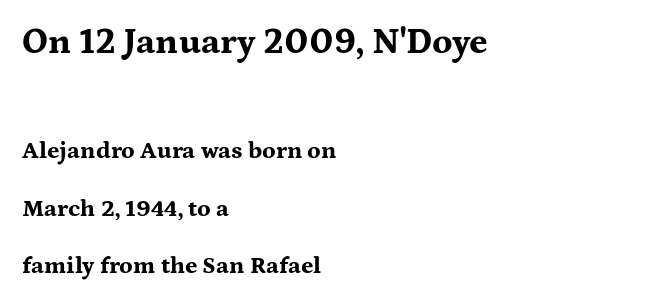
The image shows 36 px bold, wide serif type, upright; set left-aligned, loose line spacing (2.4x), normal letter spacing, not underlined; the first (top) block is 1.5x larger; medium stroke contrast and a medium x-height.
